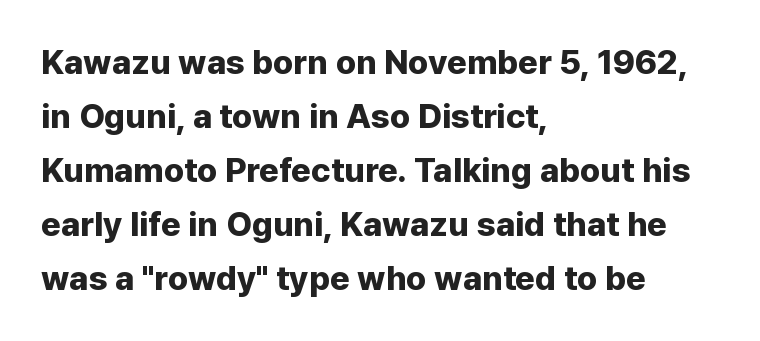
Q: Is the text bold? A: Yes.
Q: Is the text italic (slanted)? A: No, it is upright.
Q: Is the typeface a serif or a sans-serif typeface? A: Sans-serif.
Q: Is the text underlined? A: No.
Q: How is the paragraph aligned? A: Left-aligned.
Q: Is the spacing between letters normal or unusually wide? A: Normal.
Q: Is the spacing between lines tight, normal or loose? A: Normal.
Q: Width (condensed, normal, or wide)? A: Normal.
Q: Stroke contrast? A: Low.
Q: x-height? A: Medium.
Q: Monospaced? A: No.
